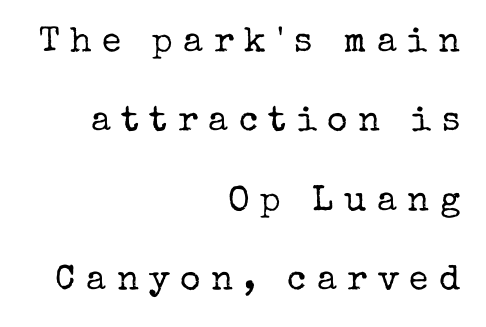
{"serif": "yes", "italic": "no", "bold": "no", "weight": "regular", "width": "normal", "stroke_contrast": "low", "x_height": "medium", "monospaced": "no", "underline": "no", "align": "right", "line_spacing": "loose", "line_spacing_ratio": 2.27, "letter_spacing": "wide", "letter_spacing_em": 0.3, "glyph_px": 35}
